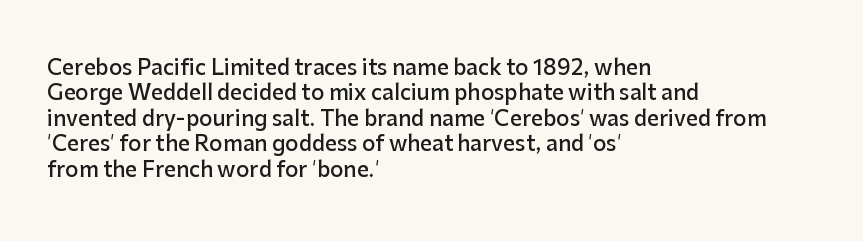
The image shows 21 px text type, upright; set left-aligned, line spacing 1.21x, normal letter spacing, not underlined.
